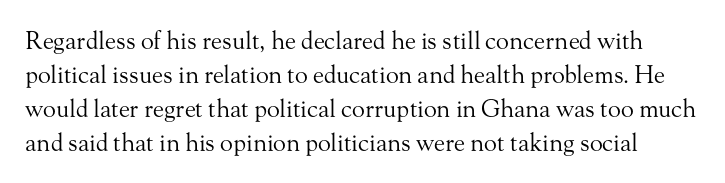
The image shows 24 px text type, upright; set normal line spacing (1.41x), normal letter spacing, not underlined.
